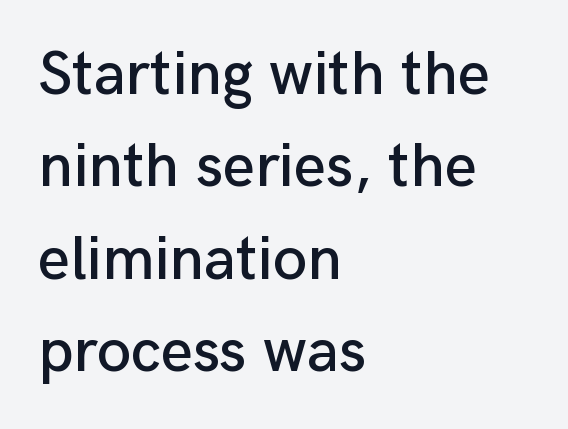
The image shows 62 px sans-serif type, upright; set left-aligned, normal line spacing (1.49x), normal letter spacing, not underlined; low stroke contrast and a medium x-height.
